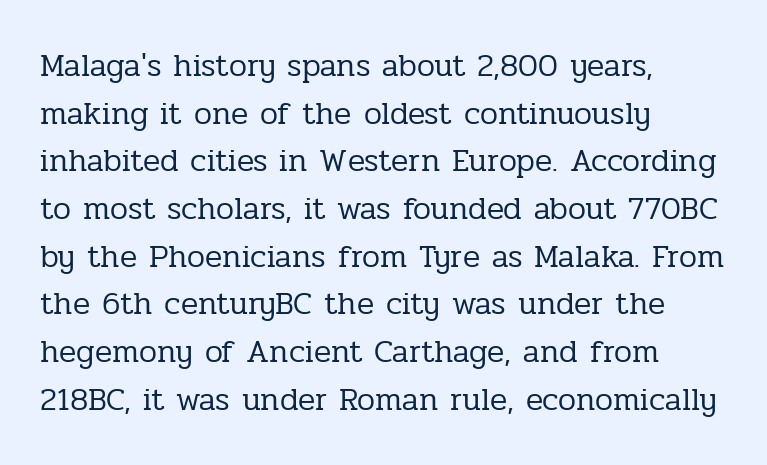
The image shows 32 px regular-weight serif type, upright; set left-aligned, normal line spacing (1.49x), normal letter spacing, not underlined; low stroke contrast and a medium x-height.
